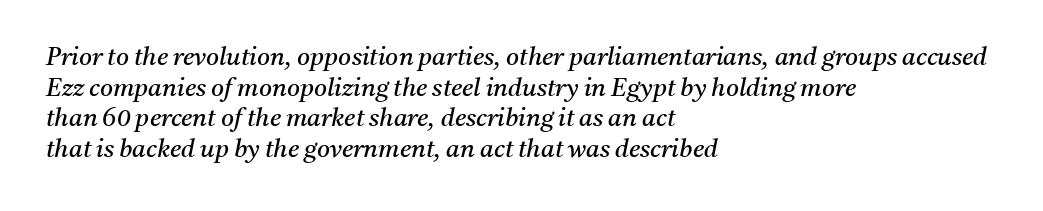
Q: Is the text bold? A: No.
Q: Is the text italic (slanted)? A: Yes, it leans right by about 11 degrees.
Q: Is the text underlined? A: No.
Q: How is the paragraph aligned? A: Left-aligned.
Q: Is the spacing between letters normal or unusually wide? A: Normal.
